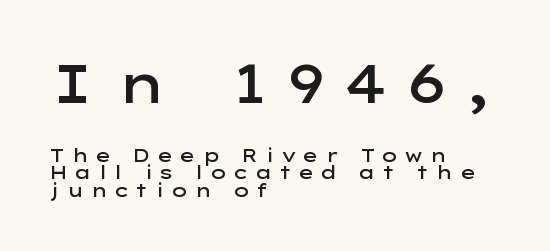
Q: Is the text bold? A: Semi-bold.
Q: Is the text italic (slanted)? A: No, it is upright.
Q: Is the typeface a serif or a sans-serif typeface? A: Sans-serif.
Q: Is the text underlined? A: No.
Q: How is the paragraph aligned? A: Left-aligned.
Q: Is the spacing between letters normal or unusually wide? A: Unusually wide.
Q: Is the spacing between lines tight, normal or loose? A: Tight.
Q: Which block of text is set in a larger size, the first (top) or the second (bottom)? A: The first (top) one.
Q: Width (condensed, normal, or wide)? A: Wide.
Q: Stroke contrast? A: Low.
Q: x-height? A: Medium.
Q: Monospaced? A: No.
